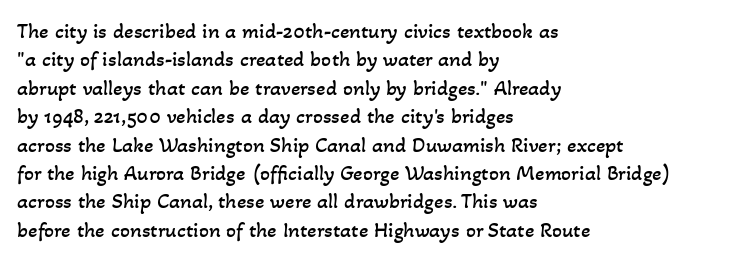
{"bold": "no", "underline": "no", "align": "left", "line_spacing": "normal", "line_spacing_ratio": 1.29, "letter_spacing": "normal", "letter_spacing_em": 0.0, "glyph_px": 22}
